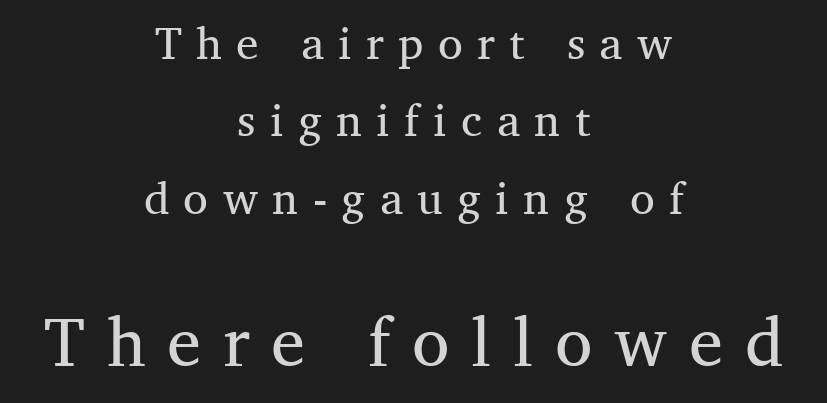
{"serif": "yes", "italic": "no", "bold": "no", "weight": "regular", "width": "normal", "stroke_contrast": "medium", "x_height": "medium", "monospaced": "no", "underline": "no", "align": "center", "line_spacing_ratio": 1.72, "letter_spacing": "wide", "letter_spacing_em": 0.32, "larger_block": "second", "size_ratio": 1.51, "glyph_px": 68}
